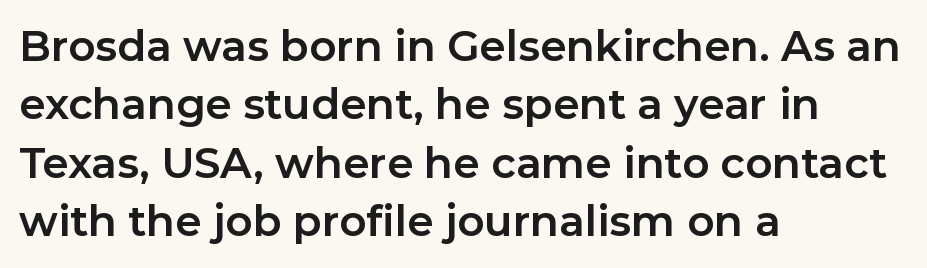
{"serif": "no", "italic": "no", "bold": "yes", "weight": "bold", "width": "normal", "stroke_contrast": "low", "x_height": "medium", "monospaced": "no", "underline": "no", "align": "left", "line_spacing": "normal", "line_spacing_ratio": 1.39, "letter_spacing": "normal", "letter_spacing_em": 0.0, "glyph_px": 42}
